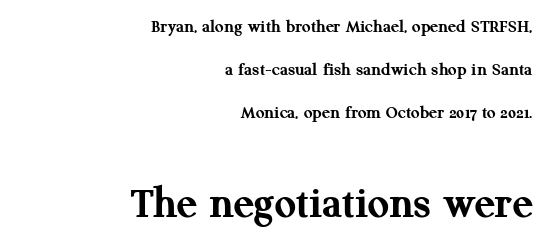
{"serif": "yes", "italic": "no", "bold": "yes", "weight": "semibold", "width": "normal", "stroke_contrast": "medium", "x_height": "medium", "monospaced": "no", "underline": "no", "align": "right", "line_spacing": "loose", "line_spacing_ratio": 2.26, "letter_spacing": "normal", "letter_spacing_em": 0.0, "larger_block": "second", "size_ratio": 2.47, "glyph_px": 47}
